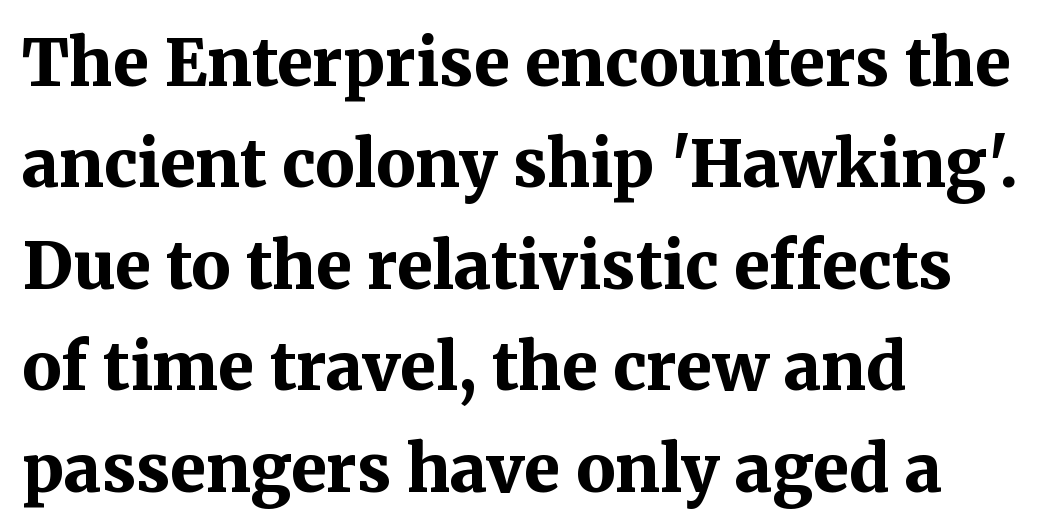
The lines are quadded left. Look at the bottom of the vertical strokes: they flare into serifs here. Weight: bold. Looks like regular typesetting: each glyph gets only the width it needs.
